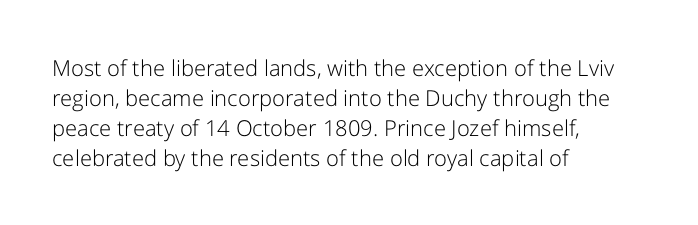
Reading down the column, the eye jumps a familiar distance to each next line. Left-aligned paragraph, ragged on the right. Check under the words: just untouched page. Nope, not italic — everything's standing straight.
